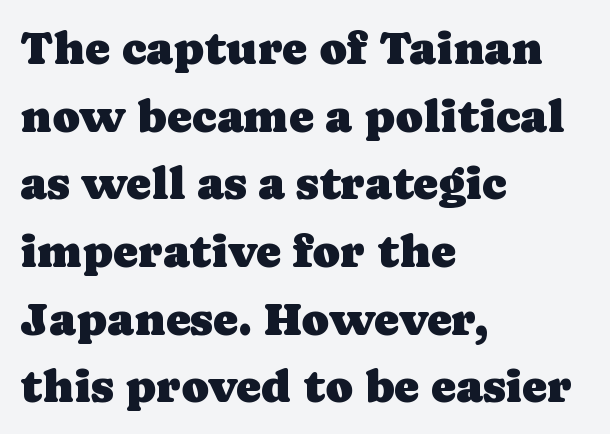
Old-style or modern, the face here clearly has serifs. The rows are spaced the way most documents space them. Rendered with straight, roman letterforms. Check the space under the baseline: it is left empty. All the whitespace from short lines collects on the right.
